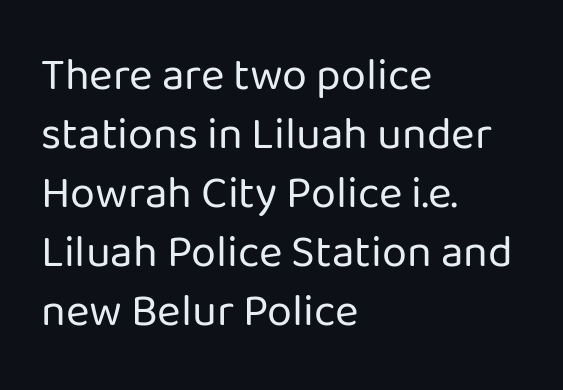
Q: Is the text bold? A: No.
Q: Is the text italic (slanted)? A: No, it is upright.
Q: Is the typeface a serif or a sans-serif typeface? A: Sans-serif.
Q: Is the text underlined? A: No.
Q: How is the paragraph aligned? A: Left-aligned.
Q: Is the spacing between letters normal or unusually wide? A: Normal.
Q: Is the spacing between lines tight, normal or loose? A: Normal.
Q: Width (condensed, normal, or wide)? A: Normal.
Q: Stroke contrast? A: Low.
Q: x-height? A: Medium.
Q: Monospaced? A: No.
